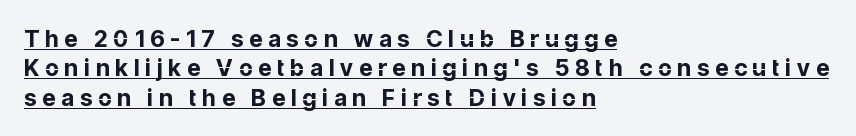
The tracking reads as deliberately expanded to a designer's eye. Is there much room between lines? A standard amount, neither cramped nor airy. Beneath each row of characters lies a ruled line. Is there any slant? The stems are plumb.
